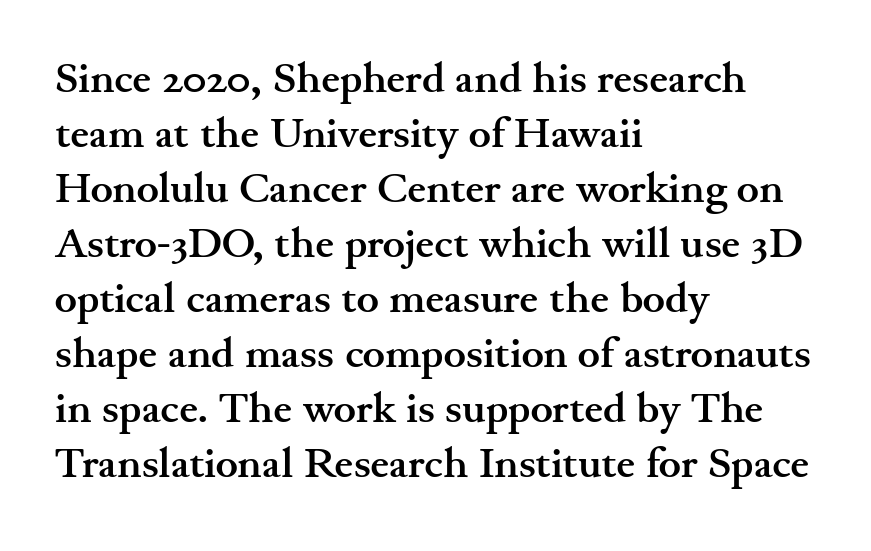
There is no visible air inserted between adjacent glyphs. The letters carry serifs — small finishing strokes at the ends of their stems. The setting favours the left margin, as ordinary paragraphs usually do. These lines are rendered in a variable-pitch font. In terms of weight, the rendering is a true, heavy bold.
